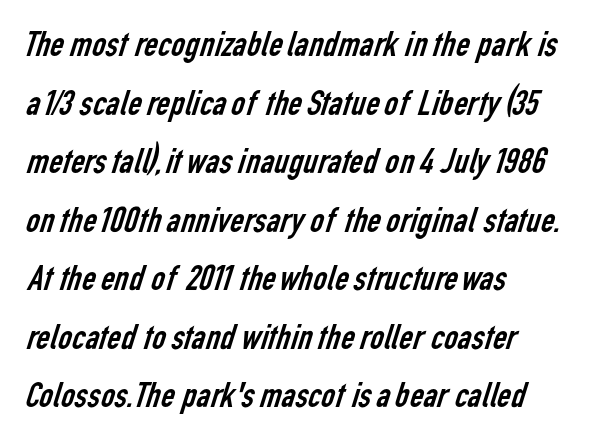
Q: Is the text bold? A: No.
Q: Is the typeface a serif or a sans-serif typeface? A: Sans-serif.
Q: Is the text underlined? A: No.
Q: How is the paragraph aligned? A: Left-aligned.
Q: Is the spacing between letters normal or unusually wide? A: Normal.
Q: Is the spacing between lines tight, normal or loose? A: Normal.
Q: Width (condensed, normal, or wide)? A: Condensed.
Q: Stroke contrast? A: Low.
Q: x-height? A: Medium.
Q: Monospaced? A: No.
